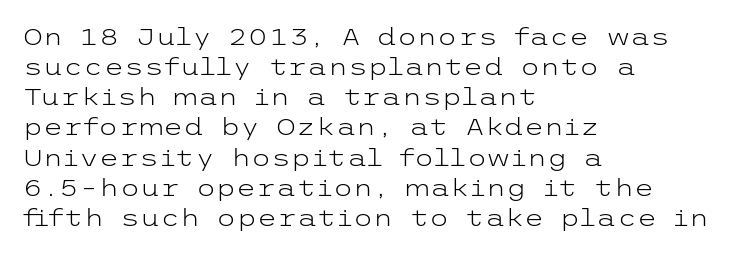
{"italic": "no", "bold": "no", "underline": "no", "align": "left", "line_spacing": "normal", "line_spacing_ratio": 1.31, "letter_spacing": "normal", "letter_spacing_em": 0.0, "glyph_px": 23}
